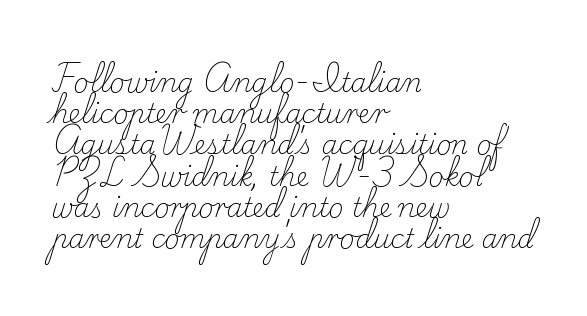
Q: Is the text bold? A: No.
Q: Is the text italic (slanted)? A: Yes.
Q: Is the text underlined? A: No.
Q: How is the paragraph aligned? A: Left-aligned.
Q: Is the spacing between letters normal or unusually wide? A: Normal.
